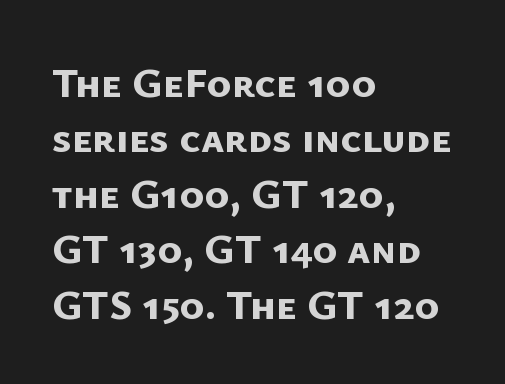
Q: Is the text bold? A: Yes.
Q: Is the typeface a serif or a sans-serif typeface? A: Sans-serif.
Q: Is the text underlined? A: No.
Q: How is the paragraph aligned? A: Left-aligned.
Q: Is the spacing between letters normal or unusually wide? A: Normal.
Q: Is the spacing between lines tight, normal or loose? A: Normal.
Q: Width (condensed, normal, or wide)? A: Normal.
Q: Stroke contrast? A: Low.
Q: x-height? A: Medium.
Q: Monospaced? A: No.
